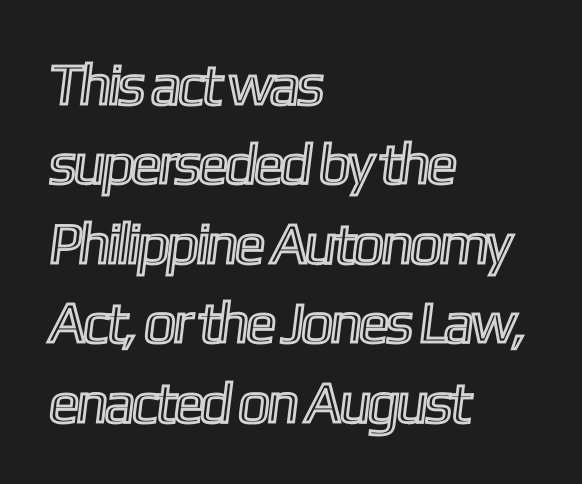
Q: Is the text underlined? A: No.
Q: How is the paragraph aligned? A: Left-aligned.
Q: Is the spacing between letters normal or unusually wide? A: Normal.
Q: Is the spacing between lines tight, normal or loose? A: Normal.
Q: Width (condensed, normal, or wide)? A: Condensed.
Q: x-height? A: Medium.
Q: Monospaced? A: No.
